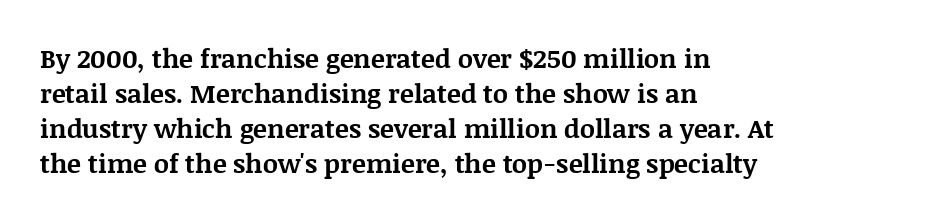
Q: Is the text bold? A: Yes.
Q: Is the text italic (slanted)? A: No, it is upright.
Q: Is the text underlined? A: No.
Q: How is the paragraph aligned? A: Left-aligned.
Q: Is the spacing between letters normal or unusually wide? A: Normal.
Q: Is the spacing between lines tight, normal or loose? A: Normal.
